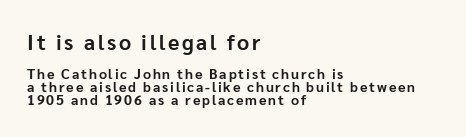
Q: Is the text bold? A: Yes.
Q: Is the text italic (slanted)? A: No, it is upright.
Q: Is the text underlined? A: No.
Q: How is the paragraph aligned? A: Left-aligned.
Q: Is the spacing between lines tight, normal or loose? A: Tight.
Q: Which block of text is set in a larger size, the first (top) or the second (bottom)? A: The first (top) one.
